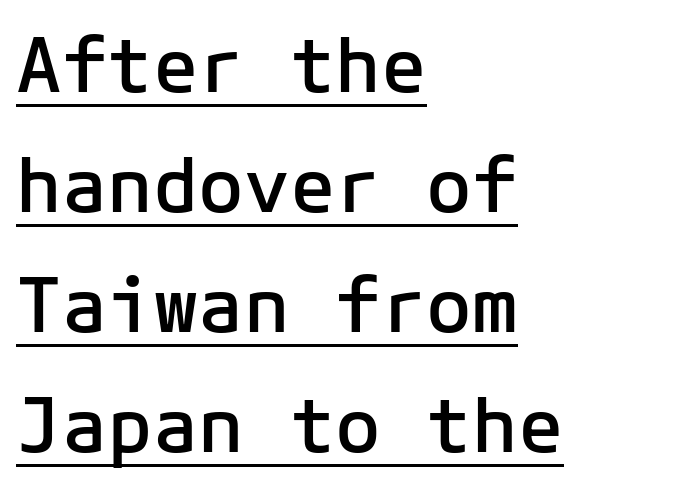
The rendering anchors every line to the left-hand side. These words are printed semibold, heavier than regular yet not bold. Beneath each row of characters lies a ruled line. Posture: upright roman.
